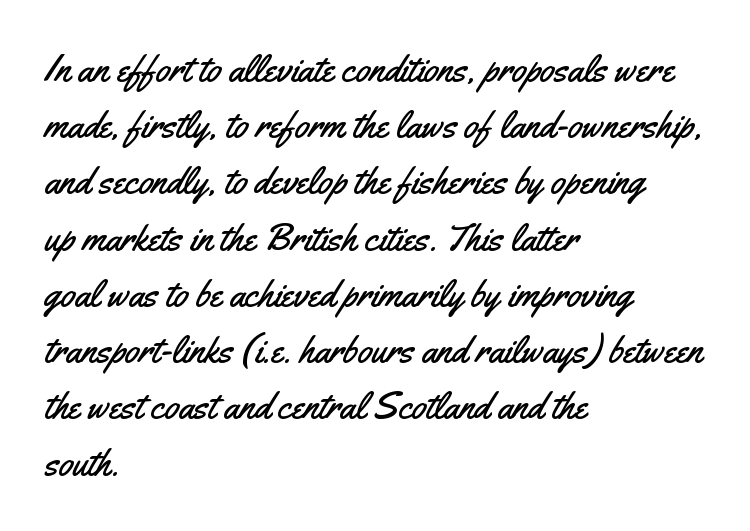
The image shows 38 px condensed sans-serif type; set left-aligned, normal line spacing (1.48x), normal letter spacing, not underlined; medium stroke contrast and a small x-height.
